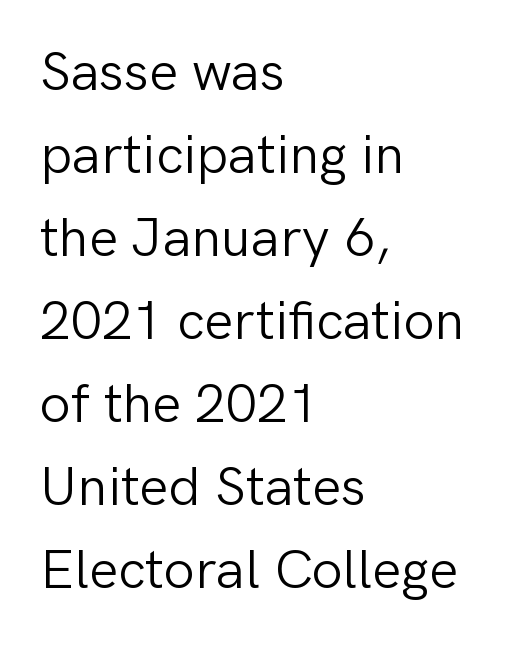
Q: Is the text bold? A: No.
Q: Is the text italic (slanted)? A: No, it is upright.
Q: Is the typeface a serif or a sans-serif typeface? A: Sans-serif.
Q: Is the text underlined? A: No.
Q: How is the paragraph aligned? A: Left-aligned.
Q: Is the spacing between letters normal or unusually wide? A: Normal.
Q: Is the spacing between lines tight, normal or loose? A: Normal.
Q: Width (condensed, normal, or wide)? A: Normal.
Q: Stroke contrast? A: Low.
Q: x-height? A: Medium.
Q: Monospaced? A: No.
